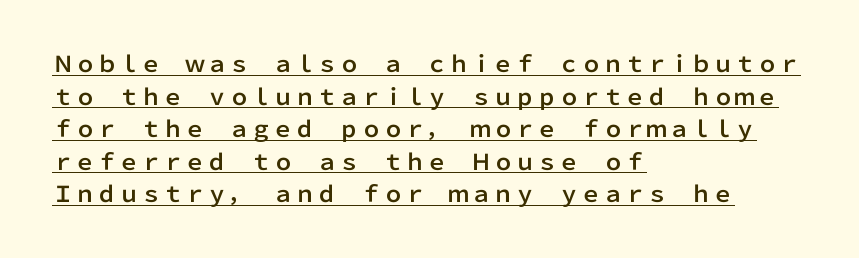
Q: Is the text italic (slanted)? A: No, it is upright.
Q: Is the text underlined? A: Yes.
Q: How is the paragraph aligned? A: Left-aligned.
Q: Is the spacing between letters normal or unusually wide? A: Normal.
Q: Is the spacing between lines tight, normal or loose? A: Normal.
